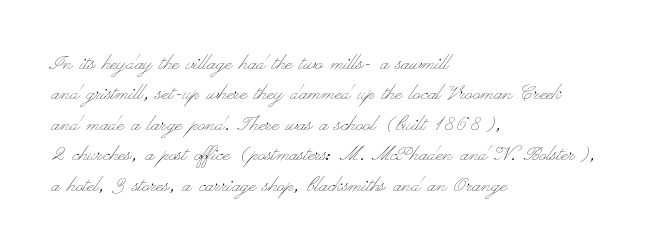
{"bold": "no", "underline": "no", "align": "left", "line_spacing_ratio": 1.22, "letter_spacing": "normal", "letter_spacing_em": 0.0, "glyph_px": 25}
